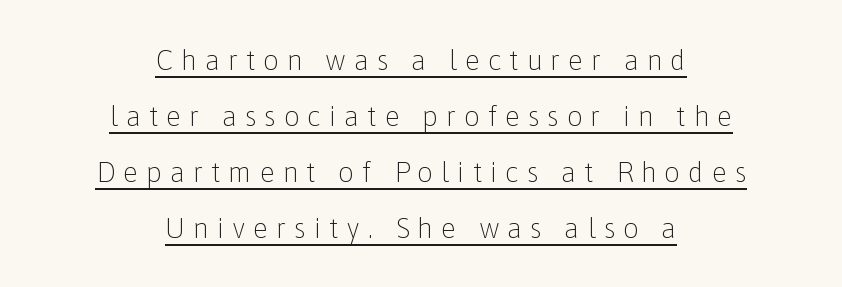
The image shows 28 px light sans-serif type, upright; set centered, loose line spacing (2.0x), unusually wide letter spacing (+0.28 em), underlined; low stroke contrast and a medium x-height.
